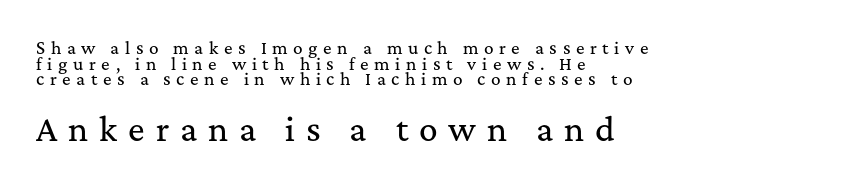
Top chunk: small. Bottom chunk: large. Every character sits straight up, as roman type does. The gaps between neighbouring characters are conspicuously large. Alignment: flush left.
